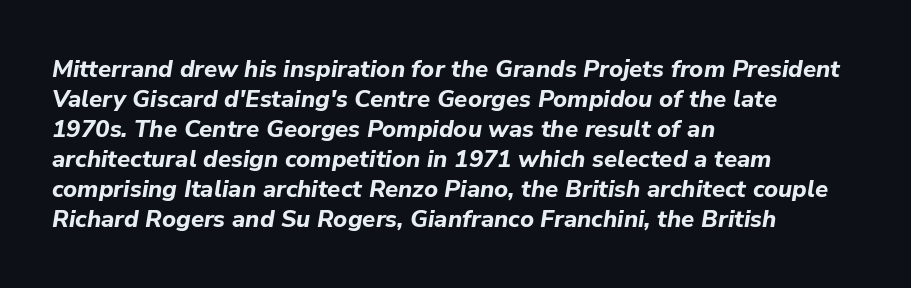
{"italic": "yes", "lean": "right", "slant_degrees": 9, "bold": "yes", "underline": "no", "align": "left", "line_spacing": "normal", "line_spacing_ratio": 1.25, "letter_spacing": "normal", "letter_spacing_em": 0.0, "glyph_px": 24}
